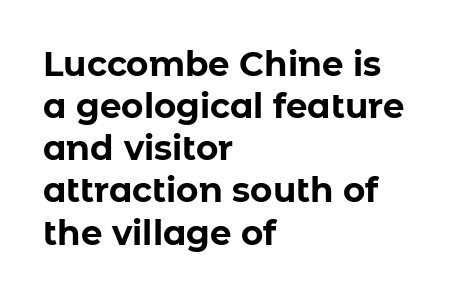
The image shows 34 px bold sans-serif type, upright; set left-aligned, line spacing 1.24x, normal letter spacing, not underlined; low stroke contrast and a medium x-height.
